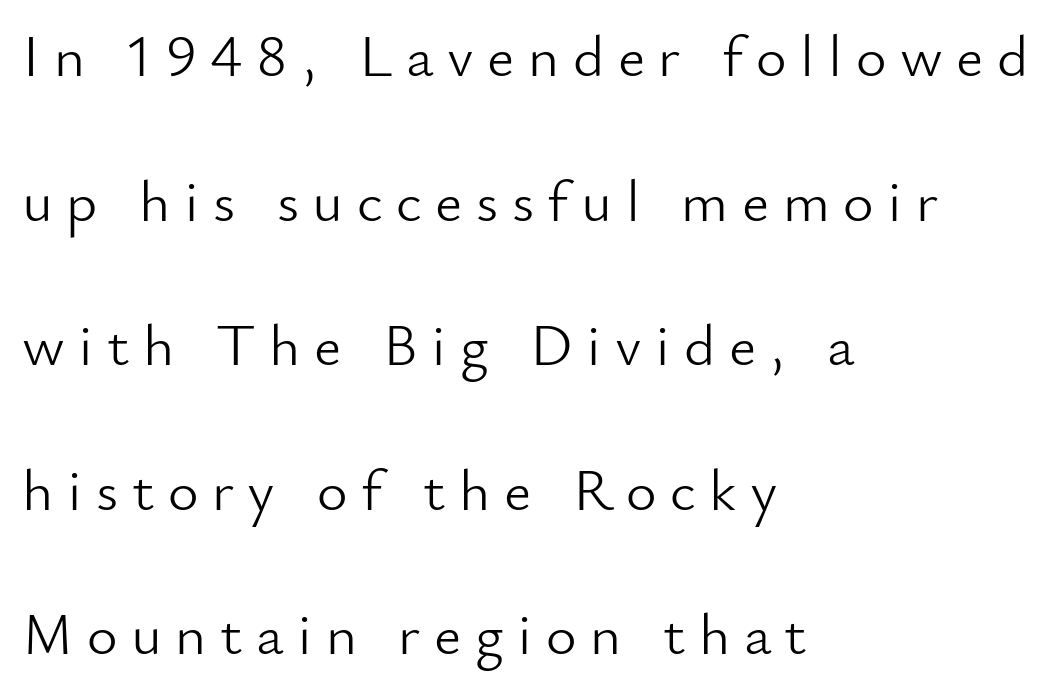
The image shows 59 px light sans-serif type, upright; set left-aligned, loose line spacing (2.45x), unusually wide letter spacing (+0.23 em), not underlined; low stroke contrast and a small x-height.
